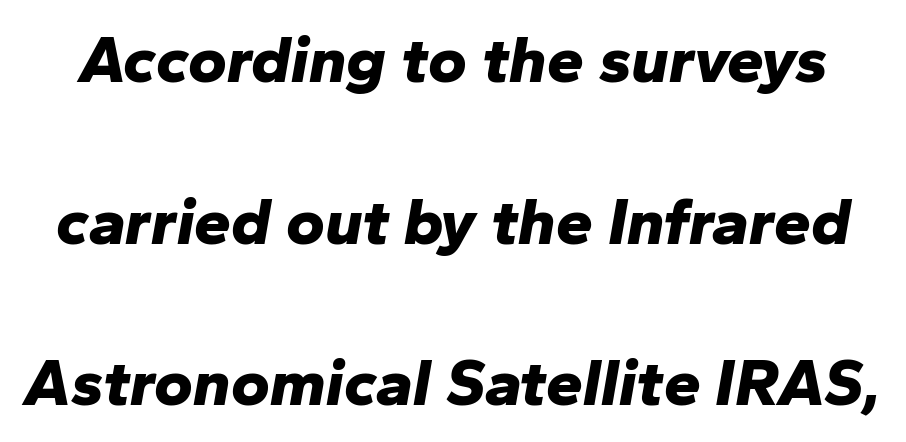
Q: Is the text bold? A: Yes.
Q: Is the text italic (slanted)? A: Yes, it leans right by about 10 degrees.
Q: Is the text underlined? A: No.
Q: Is the spacing between letters normal or unusually wide? A: Normal.
Q: Is the spacing between lines tight, normal or loose? A: Loose.
Q: Width (condensed, normal, or wide)? A: Normal.
Q: Stroke contrast? A: Low.
Q: x-height? A: Medium.
Q: Monospaced? A: No.
